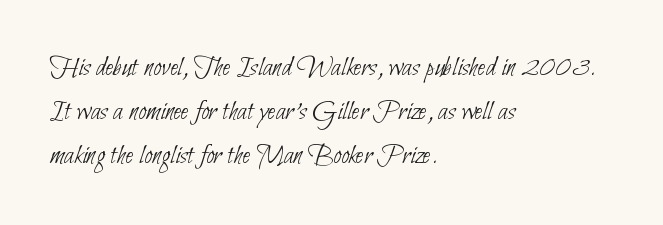
Varying glyph widths throughout — classic text-font behaviour. In terms of leading, this rendering sits right in the middle. Look at the bottom of the vertical strokes: they stop flat, with no serifs. The space beneath each line is pristine and unruled.
